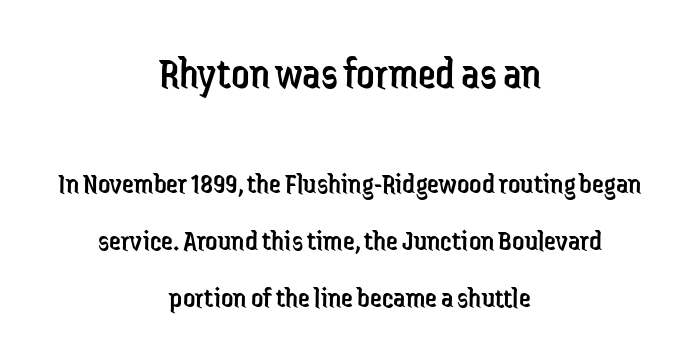
The image shows 45 px regular-weight, condensed sans-serif type, upright; set centered, loose line spacing (1.9x), normal letter spacing, not underlined; the first (top) block is 1.5x larger; low stroke contrast and a medium x-height.
